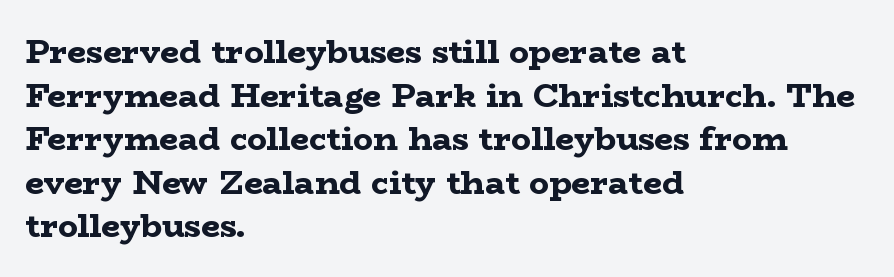
Q: Is the text bold? A: Yes.
Q: Is the text italic (slanted)? A: No, it is upright.
Q: Is the typeface a serif or a sans-serif typeface? A: Serif.
Q: Is the text underlined? A: No.
Q: How is the paragraph aligned? A: Left-aligned.
Q: Is the spacing between letters normal or unusually wide? A: Normal.
Q: Is the spacing between lines tight, normal or loose? A: Normal.
Q: Width (condensed, normal, or wide)? A: Wide.
Q: Stroke contrast? A: Low.
Q: x-height? A: Medium.
Q: Monospaced? A: No.
